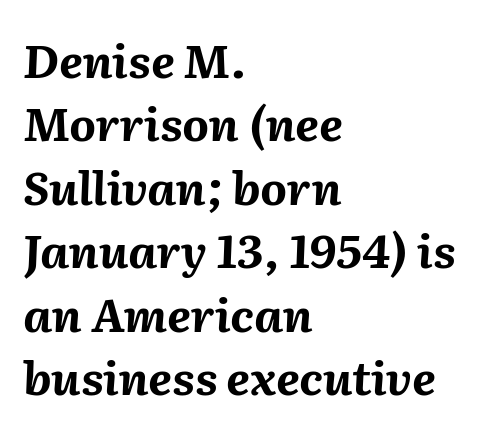
Q: Is the text bold? A: Yes.
Q: Is the text italic (slanted)? A: Yes, it leans right by about 2 degrees.
Q: Is the text underlined? A: No.
Q: How is the paragraph aligned? A: Left-aligned.
Q: Is the spacing between letters normal or unusually wide? A: Normal.
Q: Is the spacing between lines tight, normal or loose? A: Normal.
Q: Width (condensed, normal, or wide)? A: Normal.
Q: Stroke contrast? A: Medium.
Q: x-height? A: Medium.
Q: Monospaced? A: No.
